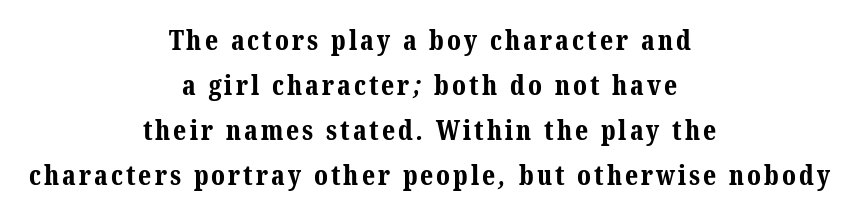
{"bold": "yes", "underline": "no", "align": "center", "line_spacing": "normal", "line_spacing_ratio": 1.67, "glyph_px": 27}
